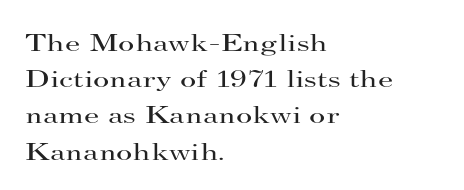
Q: Is the text bold? A: No.
Q: Is the text italic (slanted)? A: No, it is upright.
Q: Is the text underlined? A: No.
Q: How is the paragraph aligned? A: Left-aligned.
Q: Is the spacing between letters normal or unusually wide? A: Normal.
Q: Is the spacing between lines tight, normal or loose? A: Normal.
